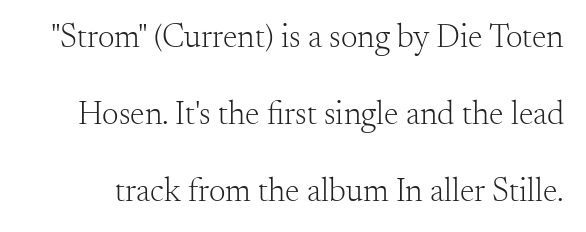
Characters remain perfectly vertical along every line. Caption: face not bold, strokes unweighted. Note: serifs present on the glyphs. A typesetter would call this zero additional tracking.
